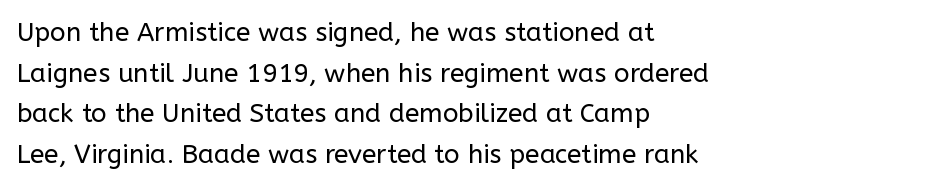
The zone under the glyphs is completely vacant. Letters have the restrained weight of plain body copy at most. Line beginnings align vertically; line endings do not. The gaps between neighbouring characters are ordinary and unremarkable.
